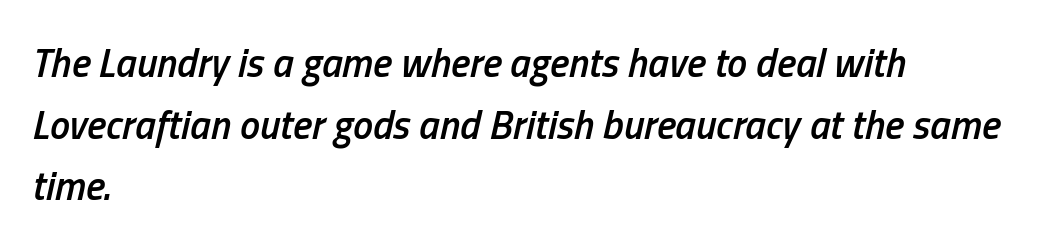
{"italic": "yes", "lean": "right", "slant_degrees": 13, "bold": "semi", "weight": "semibold", "width": "condensed", "stroke_contrast": "low", "x_height": "medium", "monospaced": "no", "underline": "no", "align": "left", "line_spacing": "normal", "line_spacing_ratio": 1.54, "letter_spacing": "normal", "letter_spacing_em": 0.0, "glyph_px": 40}
